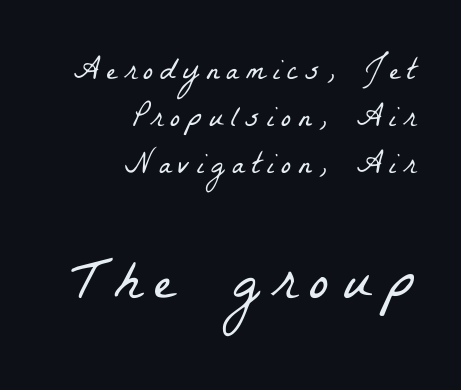
Q: Is the text bold? A: No.
Q: Is the typeface a serif or a sans-serif typeface? A: Serif.
Q: Is the text underlined? A: No.
Q: How is the paragraph aligned? A: Right-aligned.
Q: Is the spacing between letters normal or unusually wide? A: Unusually wide.
Q: Is the spacing between lines tight, normal or loose? A: Normal.
Q: Which block of text is set in a larger size, the first (top) or the second (bottom)? A: The second (bottom) one.
Q: Width (condensed, normal, or wide)? A: Condensed.
Q: Stroke contrast? A: Low.
Q: x-height? A: Medium.
Q: Monospaced? A: No.
